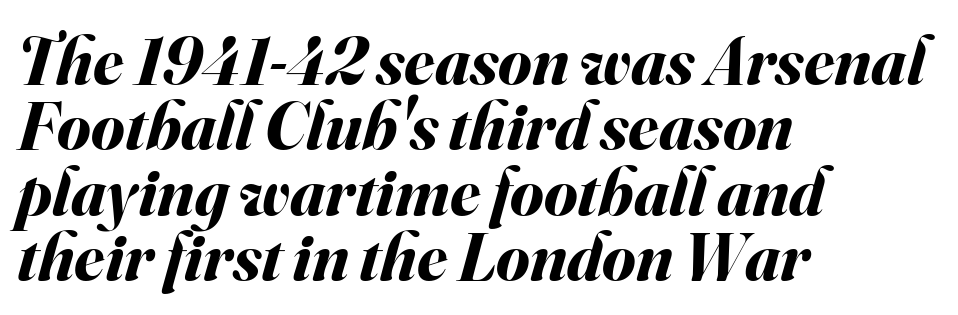
{"italic": "yes", "lean": "right", "slant_degrees": 16, "bold": "yes", "weight": "bold", "width": "normal", "stroke_contrast": "medium", "x_height": "small", "monospaced": "no", "underline": "no", "align": "left", "line_spacing": "tight", "line_spacing_ratio": 0.96, "letter_spacing": "normal", "letter_spacing_em": 0.0, "glyph_px": 68}
